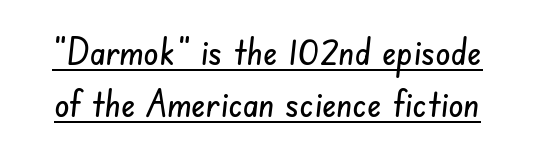
The image shows 38 px condensed sans-serif type; set normal line spacing (1.38x), normal letter spacing, underlined; low stroke contrast and a small x-height.
